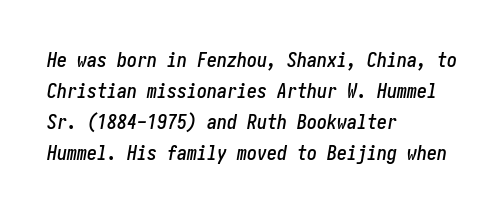
The image shows 20 px text type, italic (leaning right); set left-aligned, normal line spacing (1.55x), normal letter spacing, not underlined.
